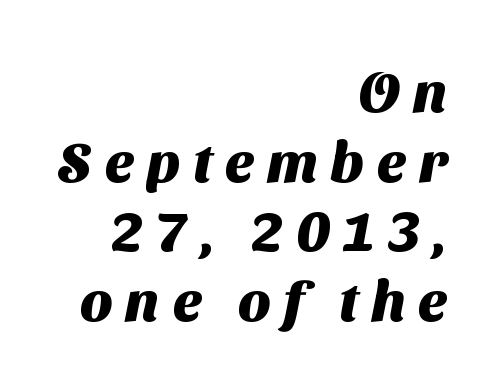
The image shows 57 px heavy sans-serif type; set right-aligned, line spacing 1.22x, unusually wide letter spacing (+0.23 em), not underlined; medium stroke contrast and a medium x-height.
